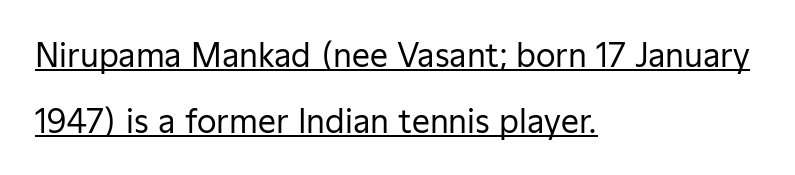
Q: Is the text bold? A: No.
Q: Is the text italic (slanted)? A: No, it is upright.
Q: Is the typeface a serif or a sans-serif typeface? A: Sans-serif.
Q: Is the text underlined? A: Yes.
Q: How is the paragraph aligned? A: Left-aligned.
Q: Is the spacing between letters normal or unusually wide? A: Normal.
Q: Is the spacing between lines tight, normal or loose? A: Loose.
Q: Width (condensed, normal, or wide)? A: Normal.
Q: Stroke contrast? A: Low.
Q: x-height? A: Medium.
Q: Monospaced? A: No.
